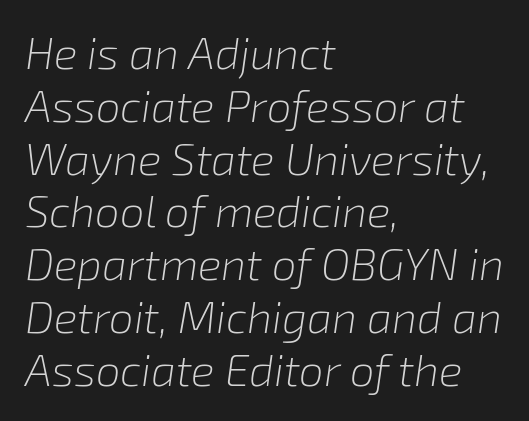
Q: Is the text bold? A: No.
Q: Is the text italic (slanted)? A: Yes, it leans right by about 8 degrees.
Q: Is the text underlined? A: No.
Q: How is the paragraph aligned? A: Left-aligned.
Q: Is the spacing between letters normal or unusually wide? A: Normal.
Q: Width (condensed, normal, or wide)? A: Normal.
Q: Stroke contrast? A: Low.
Q: x-height? A: Medium.
Q: Monospaced? A: No.
